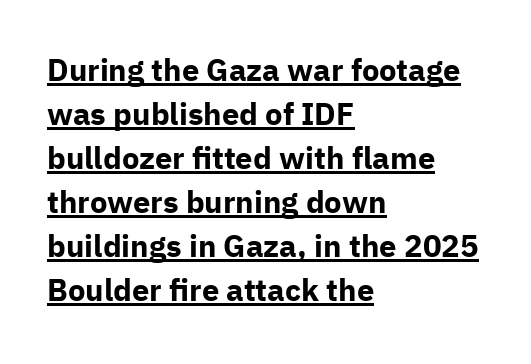
{"serif": "no", "italic": "no", "bold": "yes", "weight": "bold", "width": "normal", "stroke_contrast": "low", "x_height": "medium", "monospaced": "no", "underline": "yes", "align": "left", "line_spacing": "normal", "line_spacing_ratio": 1.42, "letter_spacing": "normal", "letter_spacing_em": 0.0, "glyph_px": 31}
